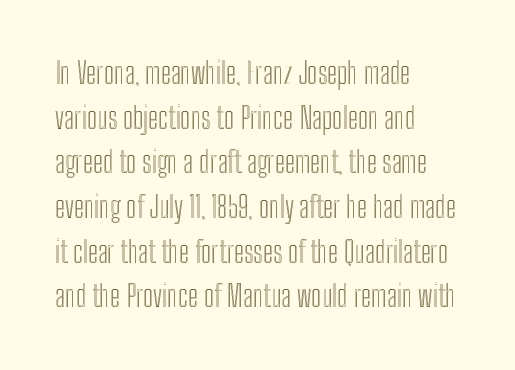
The image shows 29 px condensed type, upright; set left-aligned, normal line spacing (1.54x), normal letter spacing, not underlined; a medium x-height.
